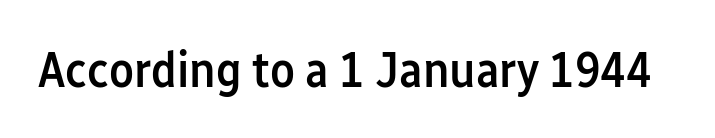
The passage shown is typed in a proportional face where columns would drift. This rendering employs a face without finishing strokes, i.e., a sans-serif. The specimen omits any rule beneath the text block's lines. A fair bit of extra ink — the face is semibold, not bold. No italicization has been applied; the sample stays upright. Students, note that the glyphs here touch the page at normal intervals.
